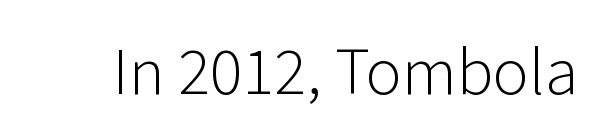
Q: Is the text bold? A: No.
Q: Is the text italic (slanted)? A: No, it is upright.
Q: Is the typeface a serif or a sans-serif typeface? A: Sans-serif.
Q: Is the text underlined? A: No.
Q: Is the spacing between letters normal or unusually wide? A: Normal.
Q: Width (condensed, normal, or wide)? A: Normal.
Q: Stroke contrast? A: Low.
Q: x-height? A: Medium.
Q: Monospaced? A: No.
